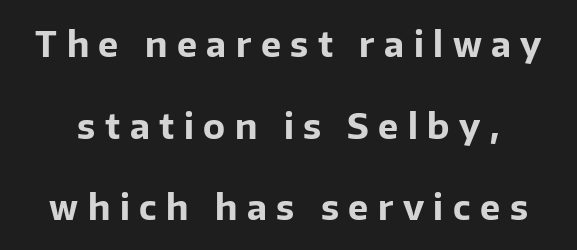
Q: Is the text bold? A: Yes.
Q: Is the text italic (slanted)? A: No, it is upright.
Q: Is the typeface a serif or a sans-serif typeface? A: Sans-serif.
Q: Is the text underlined? A: No.
Q: Is the spacing between letters normal or unusually wide? A: Unusually wide.
Q: Is the spacing between lines tight, normal or loose? A: Loose.
Q: Width (condensed, normal, or wide)? A: Normal.
Q: Stroke contrast? A: Low.
Q: x-height? A: Medium.
Q: Monospaced? A: No.
